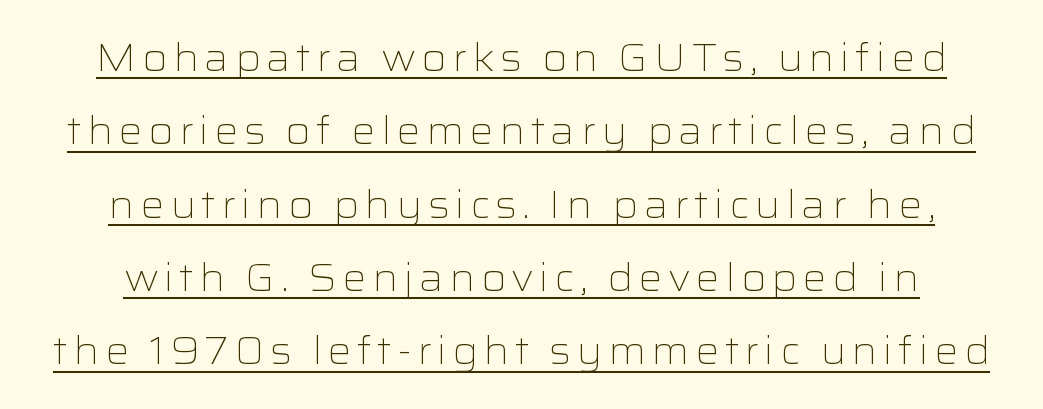
Ascenders rise straight up at ninety degrees. The type family on display is of the sans-serif kind. Airy leading. Varying glyph widths throughout — classic text-font behaviour. Counters stay open thanks to moderate or lighter strokes.
